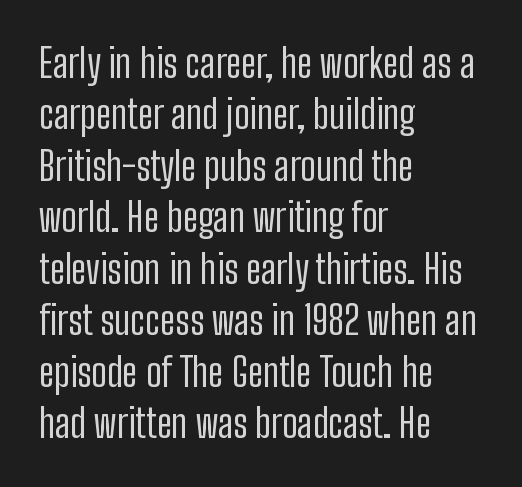
Tracking here is standard; glyphs follow each other at the usual distance. Every row of glyphs begins at an identical x-position on the left. Any mark beneath the type? The region is blank. Regarding leading, the lines here are spaced in the standard way. Classification — sans serif.
